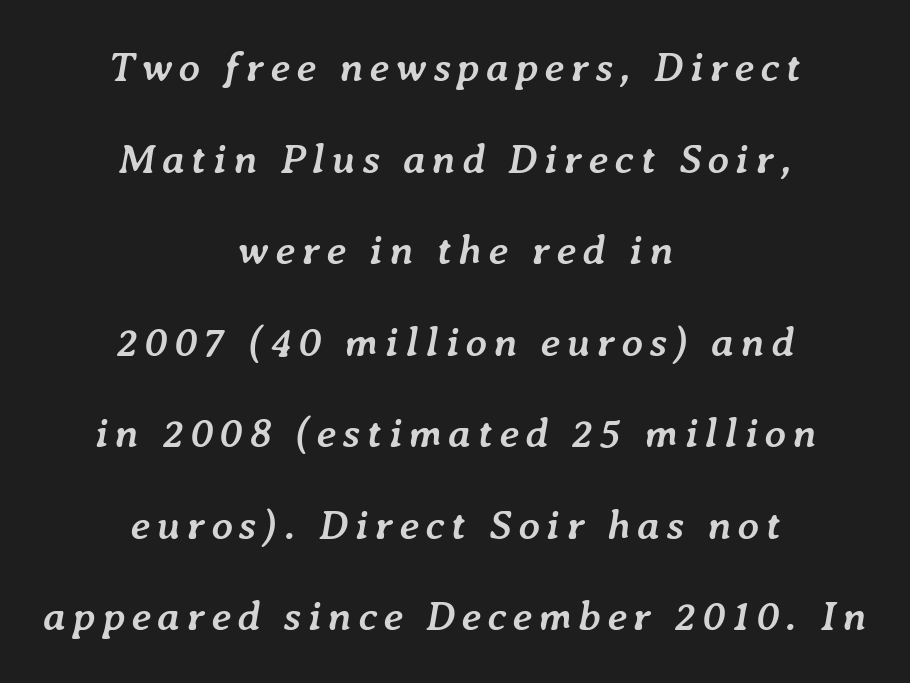
{"italic": "yes", "lean": "right", "slant_degrees": 7, "bold": "yes", "weight": "semibold", "width": "normal", "stroke_contrast": "low", "x_height": "medium", "monospaced": "no", "underline": "no", "align": "center", "line_spacing": "loose", "line_spacing_ratio": 2.18, "glyph_px": 42}
